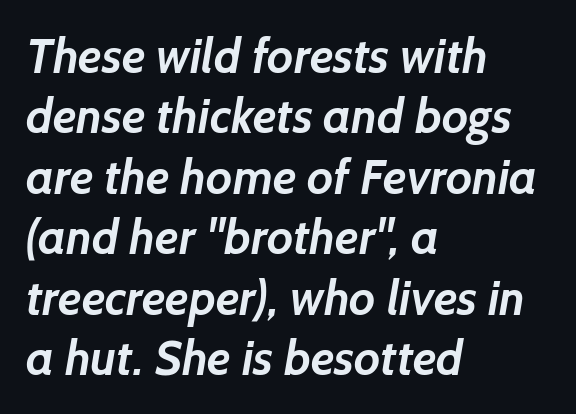
Observe the absence of serifs on each vertical stroke in this sample. Nothing unusual about the tracking: characters are spaced as the font intends. Left-aligned paragraph, ragged on the right. Emphasis by weight is at full strength: bold. Varying glyph widths throughout — classic text-font behaviour.
